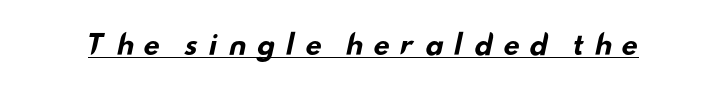
The image shows 27 px bold type; set unusually wide letter spacing (+0.33 em), underlined.
